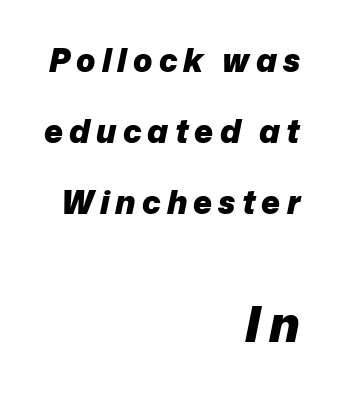
The string is rendered with underlining switched off. Caption: upper text group reduced, lower text group enlarged. A typesetter would call this leading open, well beyond the default. Each glyph is drawn with heavy, bold strokes. Do the characters align in a grid? No, the font is proportional. These lines are set flush right with a ragged left edge.
